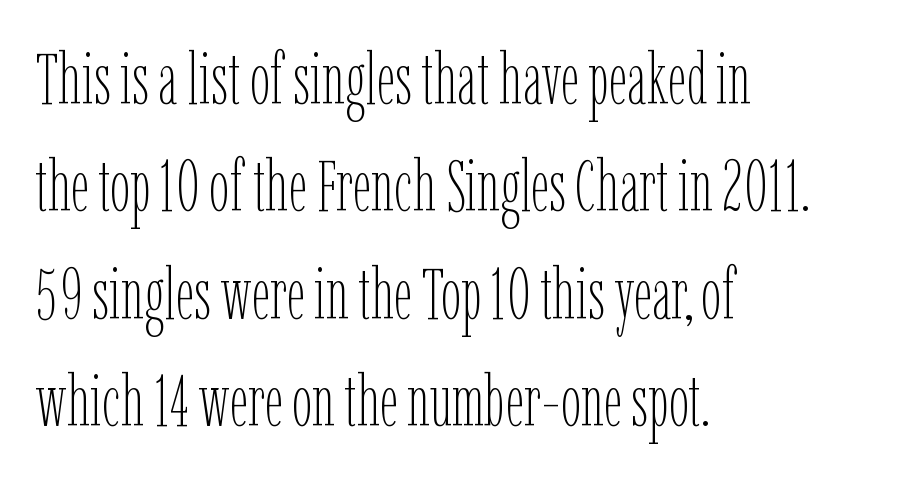
Q: Is the text bold? A: No.
Q: Is the text italic (slanted)? A: No, it is upright.
Q: Is the text underlined? A: No.
Q: How is the paragraph aligned? A: Left-aligned.
Q: Is the spacing between letters normal or unusually wide? A: Normal.
Q: Is the spacing between lines tight, normal or loose? A: Normal.
Q: Width (condensed, normal, or wide)? A: Condensed.
Q: Stroke contrast? A: Low.
Q: x-height? A: Medium.
Q: Monospaced? A: No.
